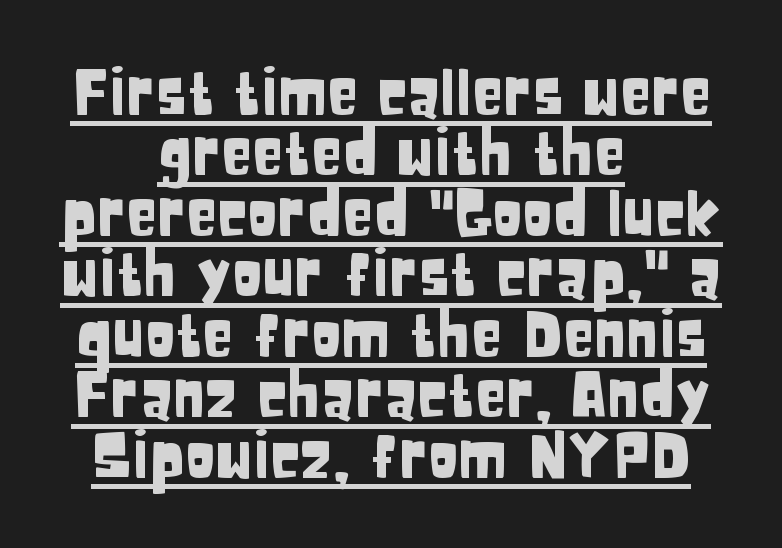
The image shows 63 px condensed sans-serif type, upright; set centered, tight line spacing (0.96x), normal letter spacing, underlined; low stroke contrast and a large x-height.
